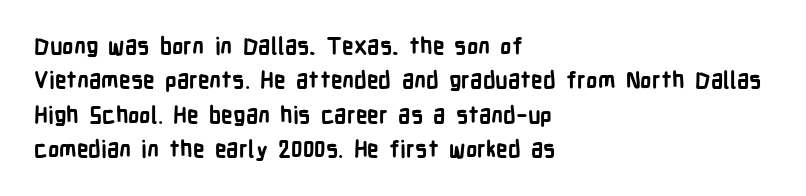
The image shows 23 px bold type, upright; set left-aligned, normal line spacing (1.5x), normal letter spacing, not underlined.
